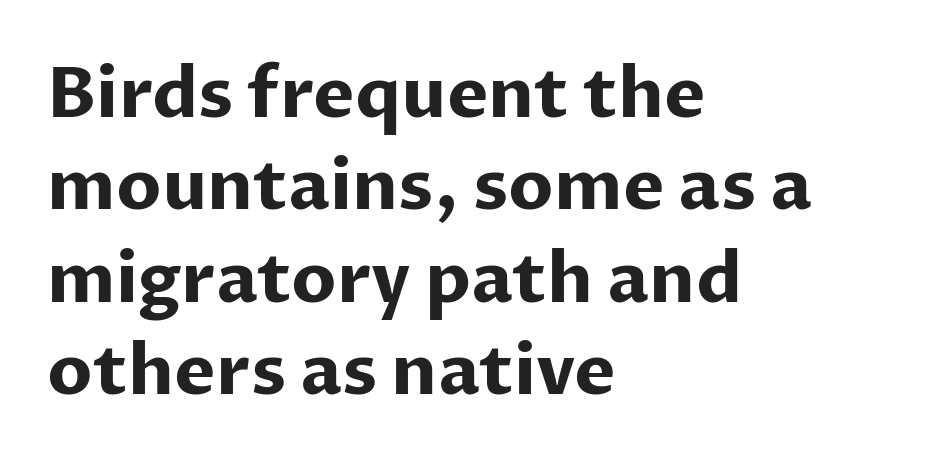
{"serif": "no", "italic": "no", "bold": "yes", "weight": "bold", "width": "normal", "stroke_contrast": "low", "x_height": "medium", "monospaced": "no", "underline": "no", "align": "left", "line_spacing": "normal", "line_spacing_ratio": 1.32, "letter_spacing": "normal", "letter_spacing_em": 0.0, "glyph_px": 70}
